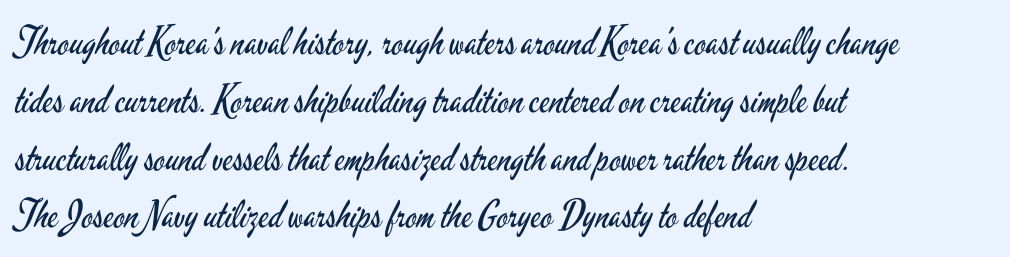
Q: Is the text bold? A: No.
Q: Is the text italic (slanted)? A: Yes.
Q: Is the typeface a serif or a sans-serif typeface? A: Sans-serif.
Q: Is the text underlined? A: No.
Q: How is the paragraph aligned? A: Left-aligned.
Q: Is the spacing between letters normal or unusually wide? A: Normal.
Q: Is the spacing between lines tight, normal or loose? A: Normal.
Q: Width (condensed, normal, or wide)? A: Condensed.
Q: Stroke contrast? A: Low.
Q: x-height? A: Small.
Q: Monospaced? A: No.
